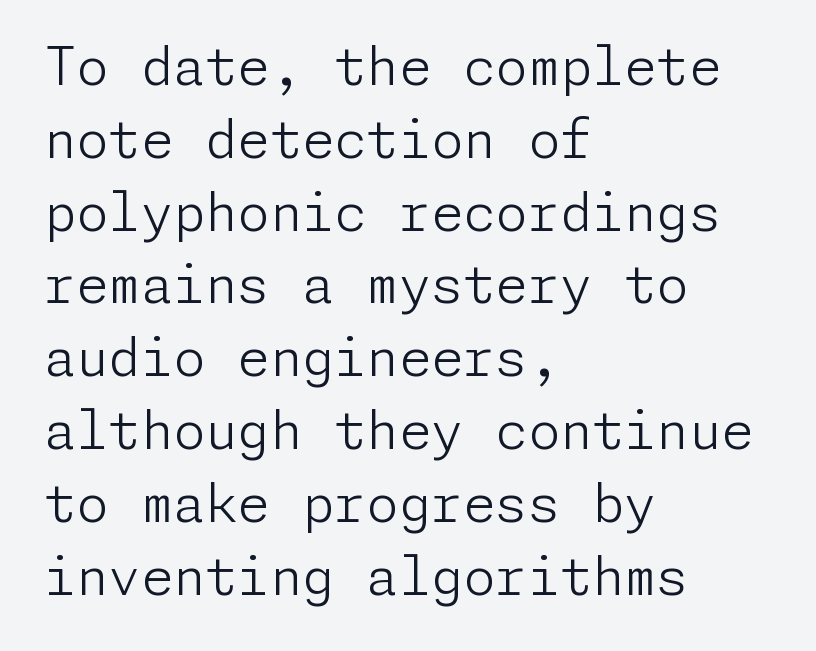
{"serif": "no", "italic": "no", "bold": "no", "weight": "light", "width": "normal", "stroke_contrast": "low", "x_height": "medium", "underline": "no", "align": "left", "line_spacing": "normal", "line_spacing_ratio": 1.4, "letter_spacing": "normal", "letter_spacing_em": 0.0, "glyph_px": 52}
